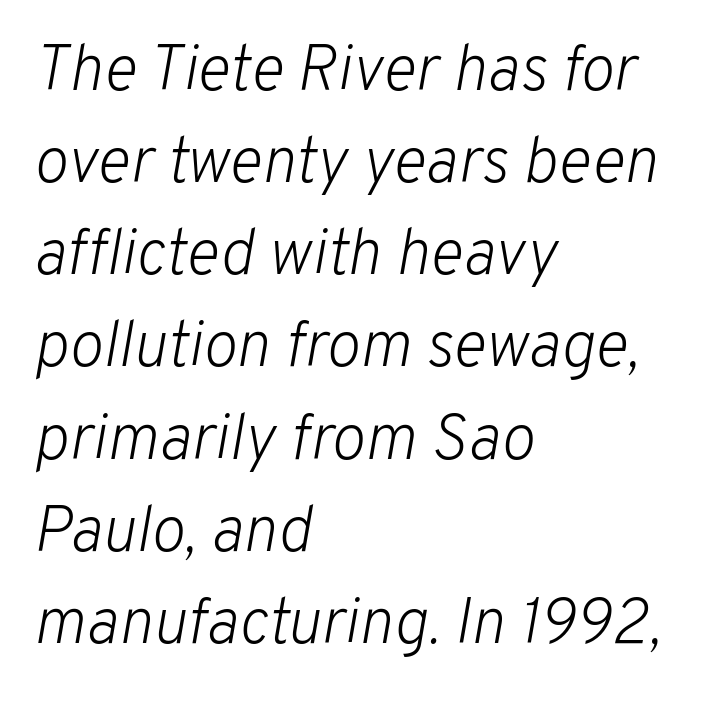
Q: Is the text bold? A: No.
Q: Is the text italic (slanted)? A: Yes, it leans right by about 10 degrees.
Q: Is the text underlined? A: No.
Q: How is the paragraph aligned? A: Left-aligned.
Q: Is the spacing between letters normal or unusually wide? A: Normal.
Q: Is the spacing between lines tight, normal or loose? A: Normal.
Q: Width (condensed, normal, or wide)? A: Normal.
Q: Stroke contrast? A: Low.
Q: x-height? A: Medium.
Q: Monospaced? A: No.
